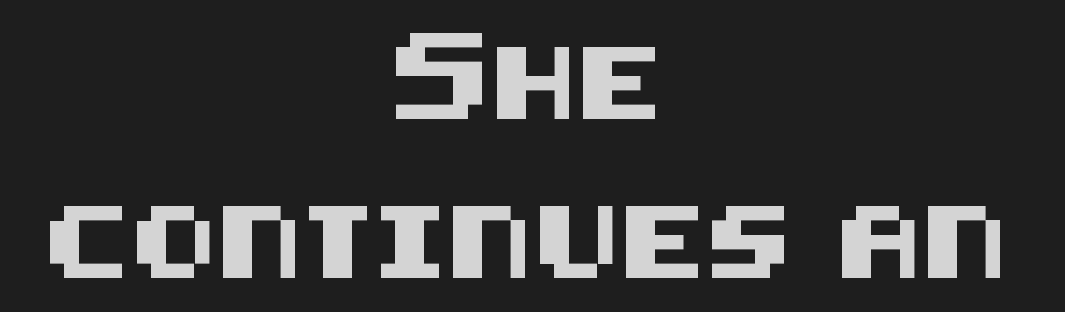
Compared with typical body copy, the letter spacing here is the same. Letters rest on an invisible, unmarked baseline. The designer dialed line spacing up above the default. The paragraph shown floats in the horizontal middle. A sans-serif font was chosen for this passage.
